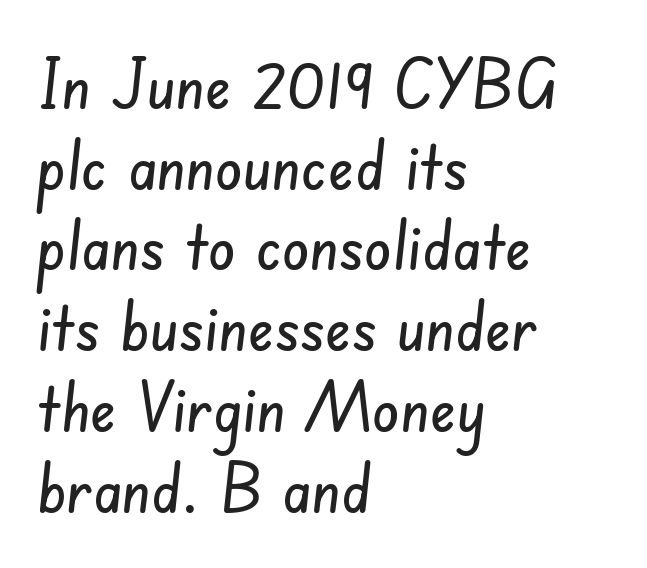
{"serif": "no", "width": "condensed", "stroke_contrast": "low", "x_height": "small", "monospaced": "no", "underline": "no", "align": "left", "line_spacing_ratio": 1.17, "letter_spacing": "normal", "letter_spacing_em": 0.0, "glyph_px": 69}
